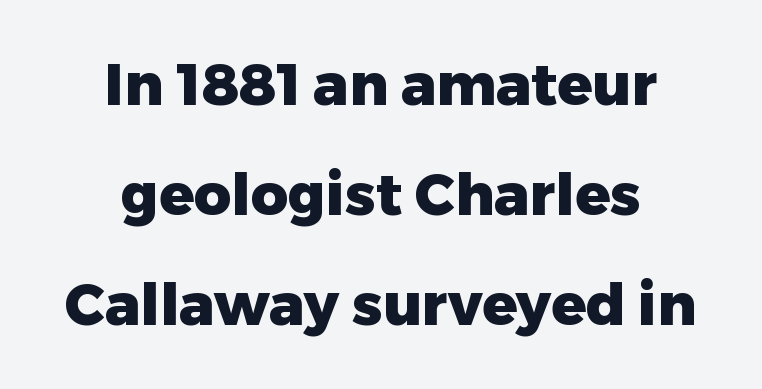
Unmarked baselines from the first word to the last. Reading down the column, the eye jumps a long way to each next line. Honestly, the letter spacing is just normal — you wouldn't notice it. Posture: straight, roman, zero tilt.
